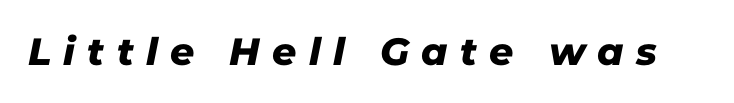
The zone under the glyphs is completely vacant. The designer went with a sans here, leaving each stem footless. You could not count columns in this text — the font is proportionally spaced. Letter spacing: wide.
